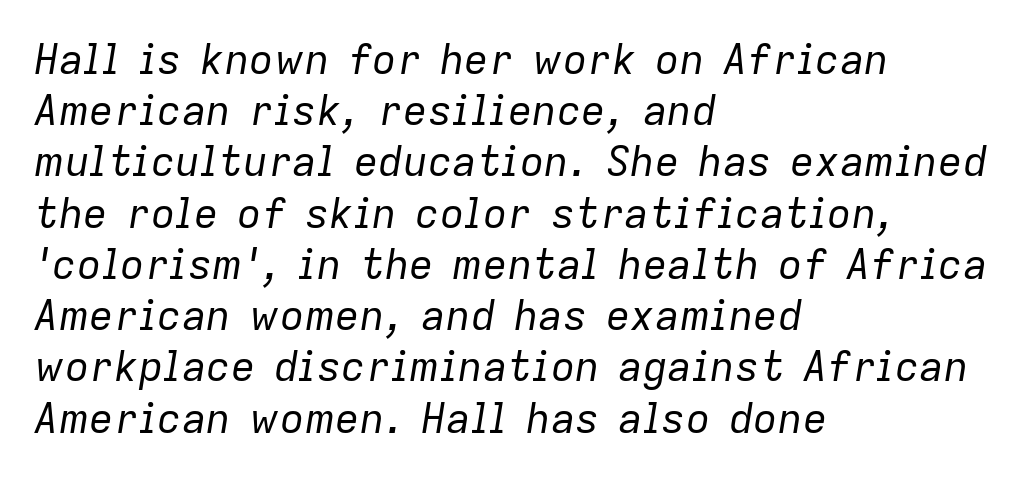
The image shows 41 px regular-weight type, italic (leaning right); set left-aligned, normal line spacing (1.25x), normal letter spacing, not underlined; low stroke contrast and a medium x-height.
